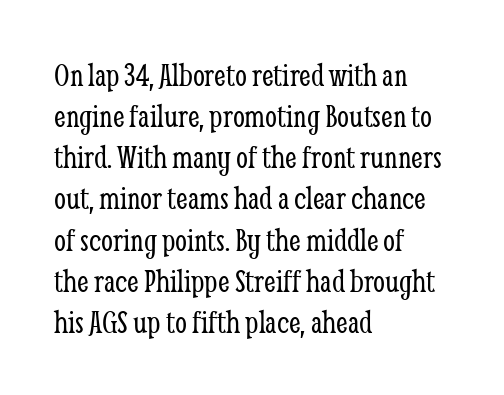
The image shows 34 px light, condensed serif type, upright; set left-aligned, line spacing 1.21x, normal letter spacing, not underlined; low stroke contrast and a medium x-height.
